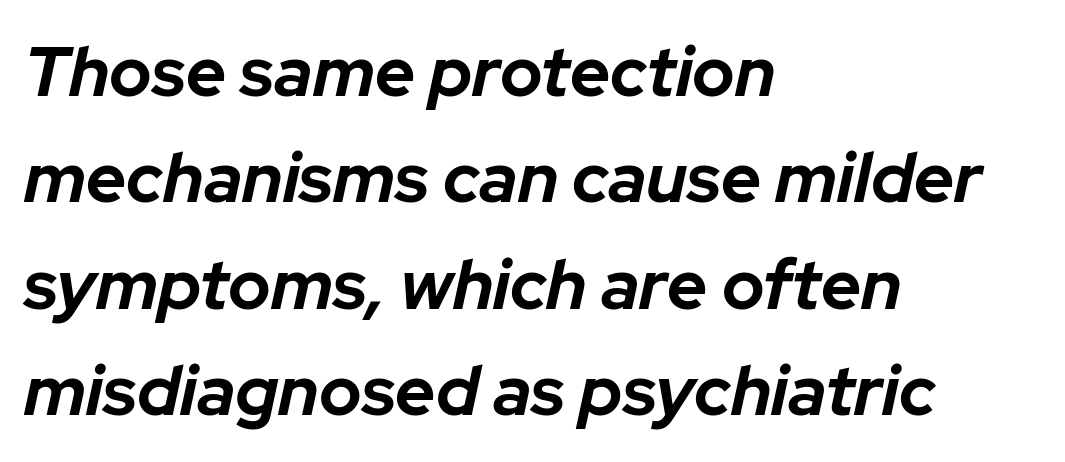
{"italic": "yes", "lean": "right", "slant_degrees": 12, "bold": "yes", "weight": "bold", "width": "normal", "stroke_contrast": "low", "x_height": "medium", "monospaced": "no", "underline": "no", "align": "left", "line_spacing": "normal", "line_spacing_ratio": 1.52, "letter_spacing": "normal", "letter_spacing_em": 0.0, "glyph_px": 70}
